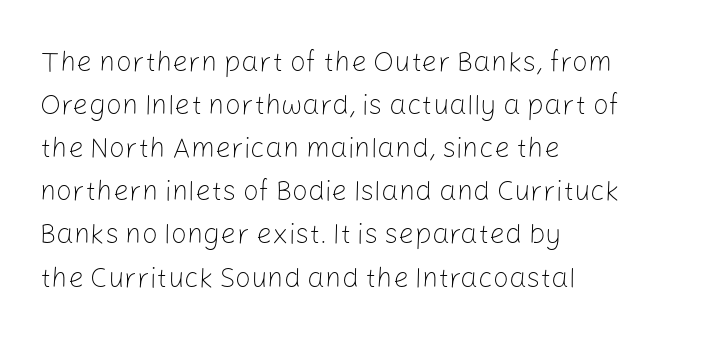
{"serif": "no", "italic": "no", "bold": "no", "weight": "light", "width": "normal", "stroke_contrast": "low", "x_height": "medium", "monospaced": "no", "underline": "no", "align": "left", "line_spacing": "normal", "line_spacing_ratio": 1.54, "letter_spacing": "normal", "letter_spacing_em": 0.0, "glyph_px": 28}
